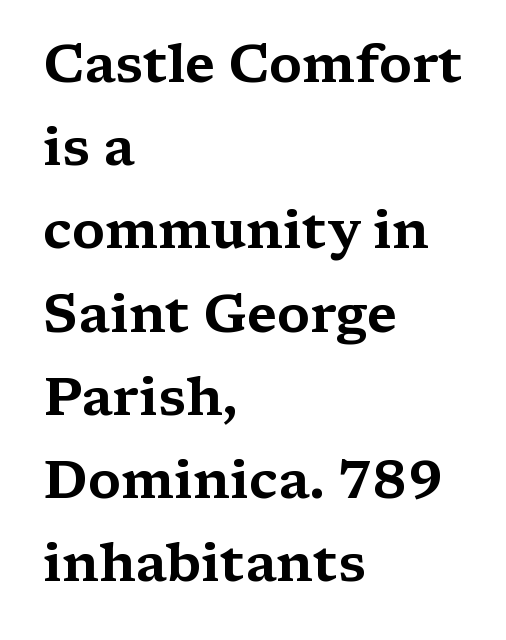
Q: Is the text italic (slanted)? A: No, it is upright.
Q: Is the typeface a serif or a sans-serif typeface? A: Serif.
Q: Is the text underlined? A: No.
Q: How is the paragraph aligned? A: Left-aligned.
Q: Is the spacing between letters normal or unusually wide? A: Normal.
Q: Is the spacing between lines tight, normal or loose? A: Normal.
Q: Width (condensed, normal, or wide)? A: Wide.
Q: Stroke contrast? A: Medium.
Q: x-height? A: Medium.
Q: Monospaced? A: No.
